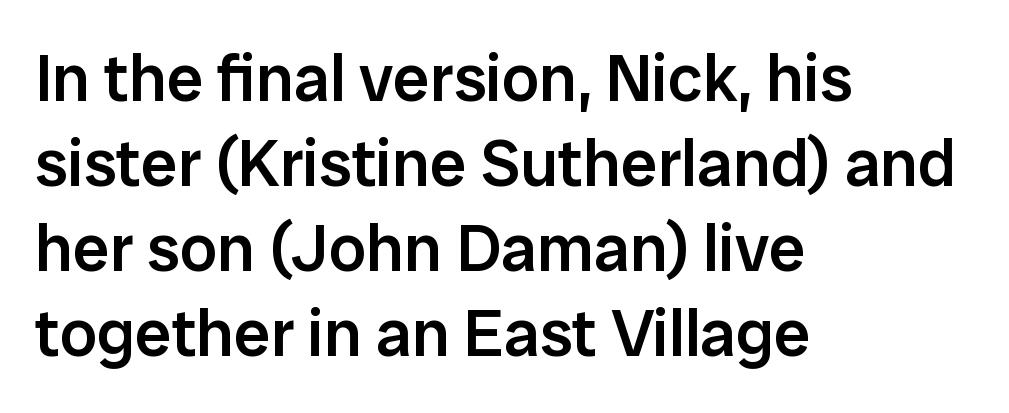
{"serif": "no", "italic": "no", "bold": "semi", "weight": "semibold", "width": "normal", "stroke_contrast": "low", "x_height": "medium", "monospaced": "no", "underline": "no", "align": "left", "line_spacing": "normal", "line_spacing_ratio": 1.29, "letter_spacing": "normal", "letter_spacing_em": 0.0, "glyph_px": 66}
